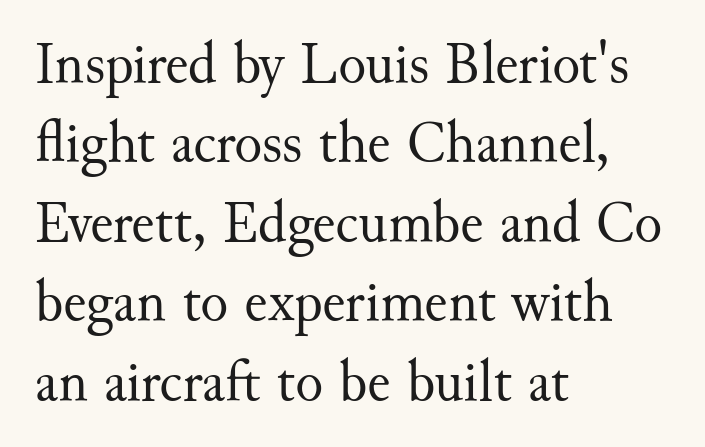
{"serif": "yes", "italic": "no", "bold": "no", "weight": "regular", "width": "normal", "stroke_contrast": "medium", "x_height": "small", "monospaced": "no", "underline": "no", "align": "left", "line_spacing": "normal", "line_spacing_ratio": 1.37, "letter_spacing": "normal", "letter_spacing_em": 0.0, "glyph_px": 58}
